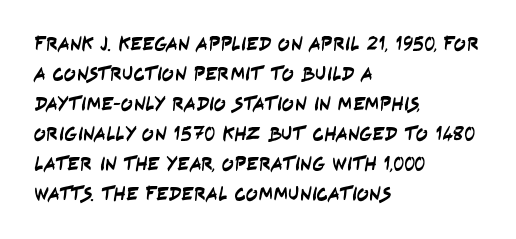
Q: Is the text underlined? A: No.
Q: How is the paragraph aligned? A: Left-aligned.
Q: Is the spacing between letters normal or unusually wide? A: Normal.
Q: Is the spacing between lines tight, normal or loose? A: Normal.
